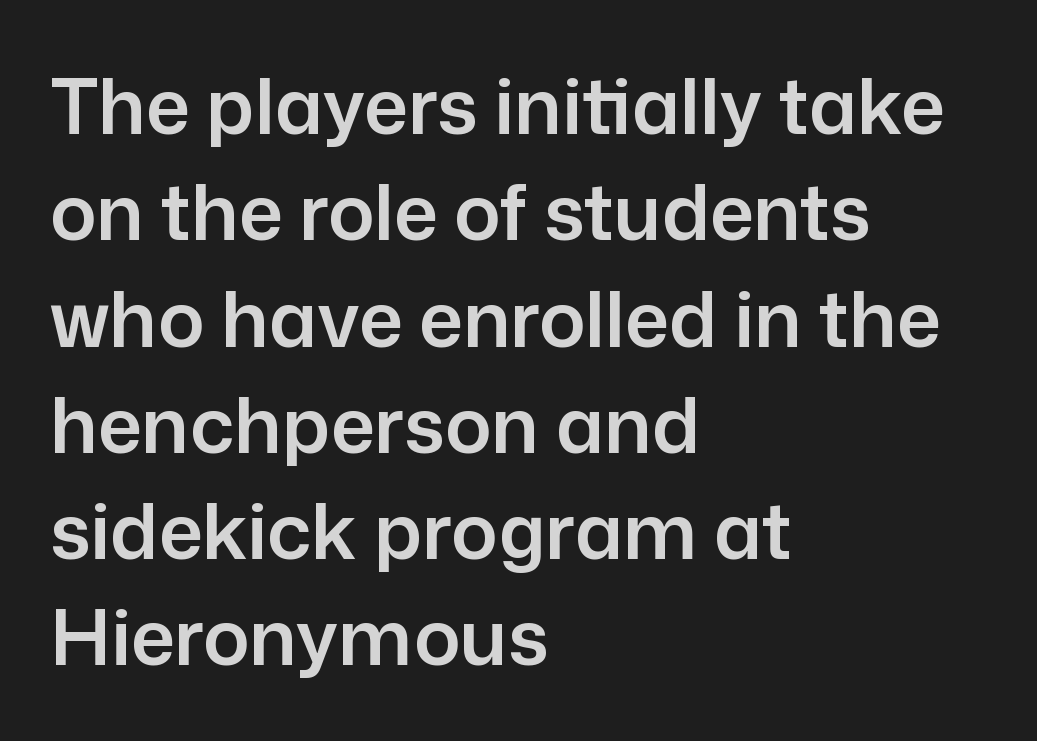
Q: Is the text italic (slanted)? A: No, it is upright.
Q: Is the typeface a serif or a sans-serif typeface? A: Sans-serif.
Q: Is the text underlined? A: No.
Q: How is the paragraph aligned? A: Left-aligned.
Q: Is the spacing between letters normal or unusually wide? A: Normal.
Q: Is the spacing between lines tight, normal or loose? A: Normal.
Q: Width (condensed, normal, or wide)? A: Normal.
Q: Stroke contrast? A: Low.
Q: x-height? A: Medium.
Q: Monospaced? A: No.
